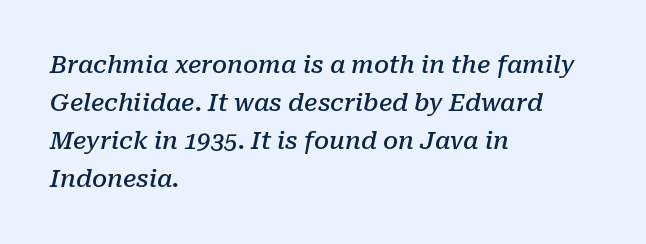
The image shows 24 px text type, italic (leaning right); set left-aligned, normal line spacing (1.59x), normal letter spacing, not underlined.
